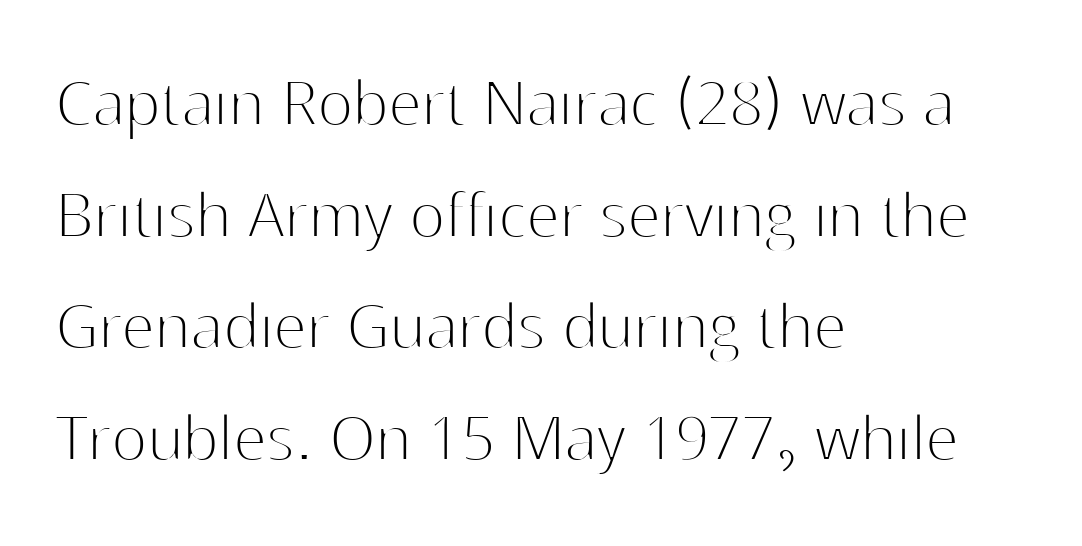
{"serif": "no", "italic": "no", "bold": "no", "weight": "thin", "width": "normal", "stroke_contrast": "high", "x_height": "medium", "monospaced": "no", "underline": "no", "align": "left", "line_spacing": "normal", "line_spacing_ratio": 1.49, "letter_spacing": "normal", "letter_spacing_em": 0.0, "glyph_px": 75}
